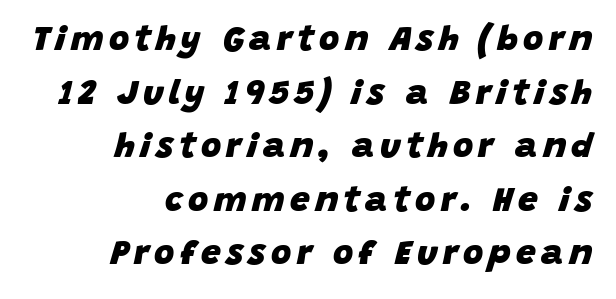
Q: Is the text bold? A: Yes.
Q: Is the text italic (slanted)? A: Yes, it leans right by about 15 degrees.
Q: Is the text underlined? A: No.
Q: How is the paragraph aligned? A: Right-aligned.
Q: Is the spacing between lines tight, normal or loose? A: Normal.
Q: Width (condensed, normal, or wide)? A: Normal.
Q: Stroke contrast? A: Low.
Q: x-height? A: Large.
Q: Monospaced? A: No.
